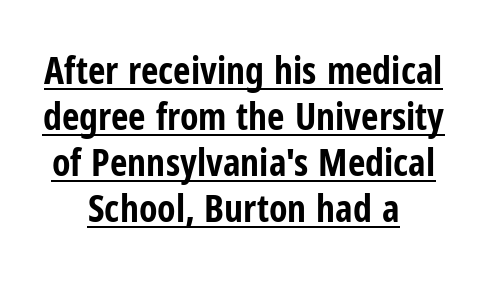
The image shows 38 px bold, condensed sans-serif type, upright; set centered, line spacing 1.21x, normal letter spacing, underlined; low stroke contrast and a medium x-height.
